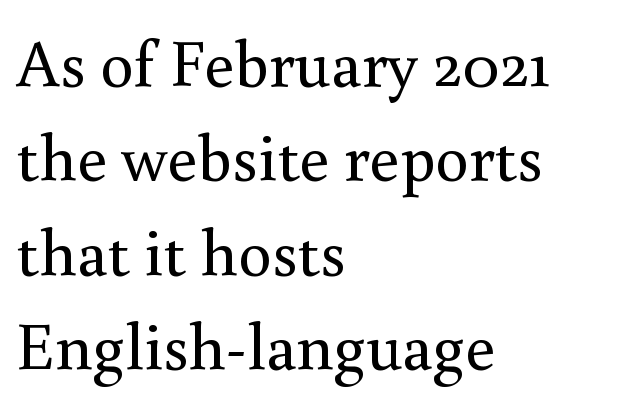
{"serif": "yes", "italic": "no", "bold": "no", "weight": "regular", "width": "normal", "x_height": "small", "monospaced": "no", "underline": "no", "align": "left", "line_spacing": "normal", "line_spacing_ratio": 1.41, "letter_spacing": "normal", "letter_spacing_em": 0.0, "glyph_px": 67}
